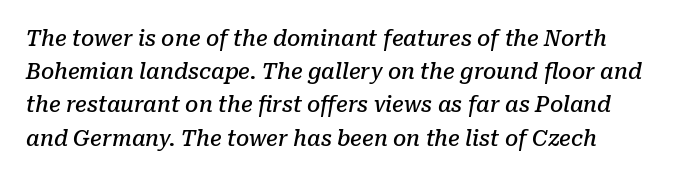
The passage shown has conventional tracking throughout. Honestly, the row spacing looks completely unremarkable. A bit beefed up — I'd call it semibold rather than bold. Short and long lines alike share a common starting point at left. The area under the type is left untouched.
